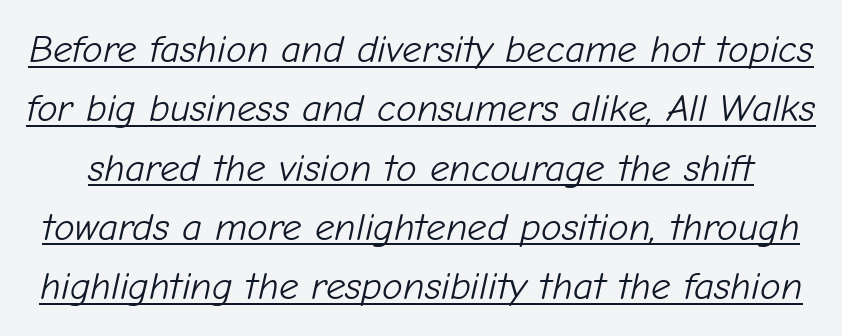
Q: Is the text bold? A: No.
Q: Is the text italic (slanted)? A: Yes, it leans right by about 12 degrees.
Q: Is the text underlined? A: Yes.
Q: Is the spacing between letters normal or unusually wide? A: Normal.
Q: Is the spacing between lines tight, normal or loose? A: Normal.
Q: Width (condensed, normal, or wide)? A: Normal.
Q: Stroke contrast? A: Low.
Q: x-height? A: Medium.
Q: Monospaced? A: No.
